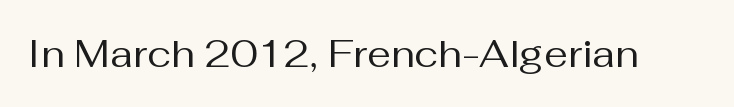
Check the space under the baseline: it is left empty. These lines are rendered in a variable-pitch font. Vertical strokes here are truly vertical. This rendering leaves character spacing at its baseline value.
